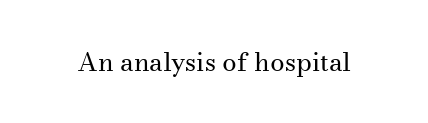
Q: Is the text bold? A: No.
Q: Is the text italic (slanted)? A: No, it is upright.
Q: Is the text underlined? A: No.
Q: Is the spacing between letters normal or unusually wide? A: Normal.
